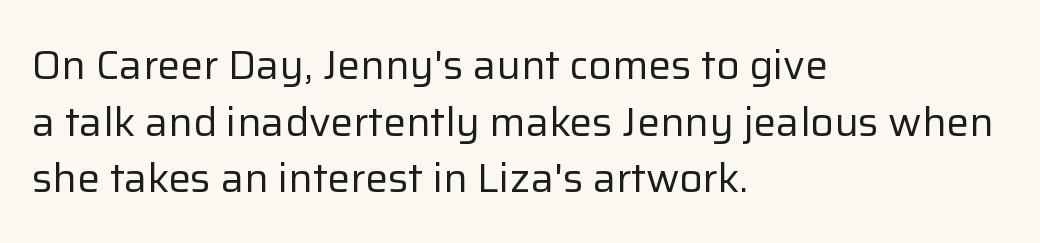
Is there any slant? The stems are plumb. The passage shown is typeset with a sans-serif family. Note the varied advance widths — an 'i' is clearly narrower than an 'm'. Each word holds together tightly as a unit, with standard inter-letter gaps. Each stroke keeps to a modest, everyday thickness or less. Honestly, the row spacing looks completely unremarkable.
